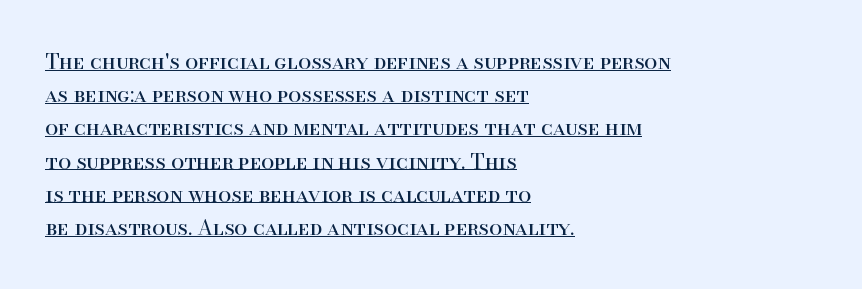
Q: Is the text bold? A: No.
Q: Is the text italic (slanted)? A: No, it is upright.
Q: Is the text underlined? A: Yes.
Q: How is the paragraph aligned? A: Left-aligned.
Q: Is the spacing between letters normal or unusually wide? A: Normal.
Q: Is the spacing between lines tight, normal or loose? A: Normal.
